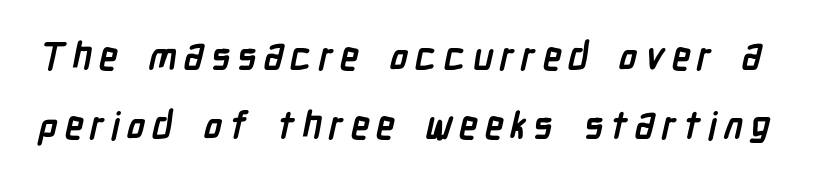
{"serif": "no", "bold": "yes", "weight": "semibold", "width": "condensed", "stroke_contrast": "low", "x_height": "medium", "monospaced": "no", "underline": "no", "line_spacing_ratio": 1.81, "glyph_px": 38}
